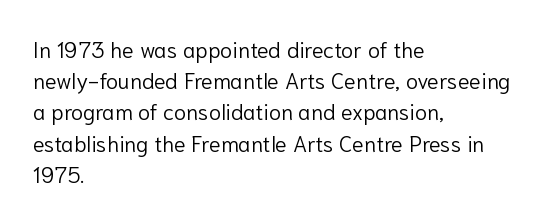
{"italic": "no", "bold": "no", "underline": "no", "align": "left", "line_spacing": "normal", "line_spacing_ratio": 1.42, "letter_spacing": "normal", "letter_spacing_em": 0.0, "glyph_px": 22}
